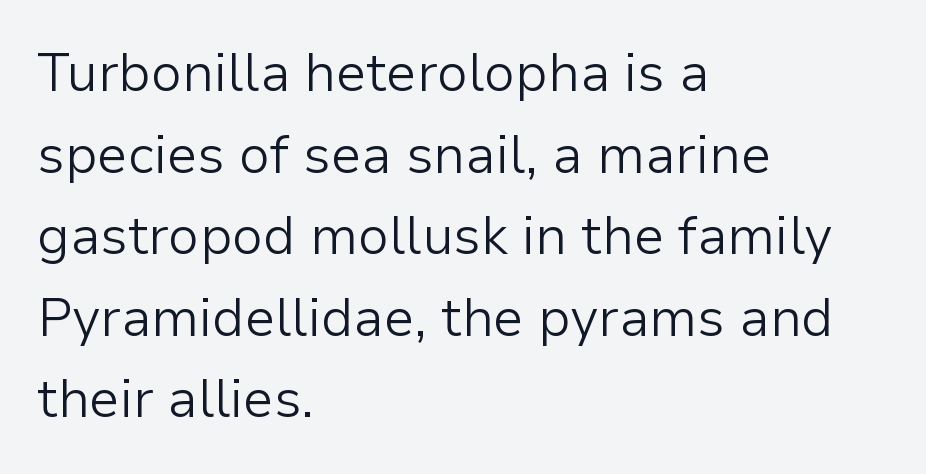
{"serif": "no", "italic": "no", "bold": "no", "weight": "light", "width": "normal", "stroke_contrast": "low", "x_height": "medium", "monospaced": "no", "underline": "no", "align": "left", "line_spacing": "normal", "line_spacing_ratio": 1.54, "letter_spacing": "normal", "letter_spacing_em": 0.0, "glyph_px": 53}
